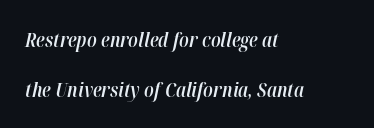
The image shows 20 px text type, italic (leaning right); set left-aligned, loose line spacing (2.48x), normal letter spacing, not underlined.
